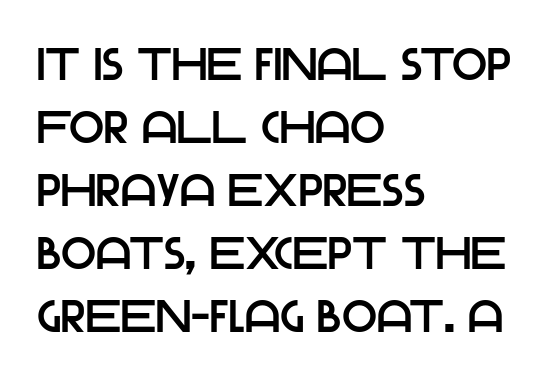
The image shows 46 px sans-serif type, upright; set left-aligned, normal line spacing (1.37x), normal letter spacing, not underlined; low stroke contrast and a large x-height.
